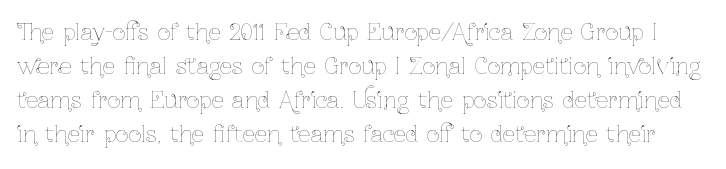
Q: Is the text bold? A: No.
Q: Is the text italic (slanted)? A: No, it is upright.
Q: Is the text underlined? A: No.
Q: Is the spacing between letters normal or unusually wide? A: Normal.
Q: Is the spacing between lines tight, normal or loose? A: Normal.
